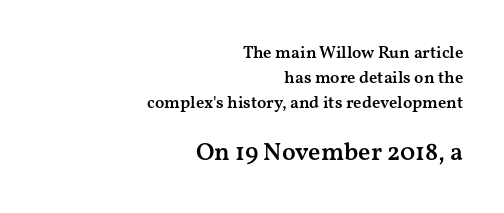
Q: Is the text bold? A: Semi-bold.
Q: Is the text italic (slanted)? A: No, it is upright.
Q: Is the text underlined? A: No.
Q: How is the paragraph aligned? A: Right-aligned.
Q: Is the spacing between letters normal or unusually wide? A: Normal.
Q: Is the spacing between lines tight, normal or loose? A: Normal.
Q: Which block of text is set in a larger size, the first (top) or the second (bottom)? A: The second (bottom) one.
